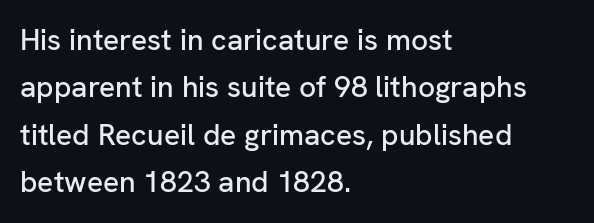
Descenders hang freely into open space. The letters advance in unequal steps, a hallmark of proportional type. A typesetter would call this leading conventional body-copy spacing. Style check: upright.
